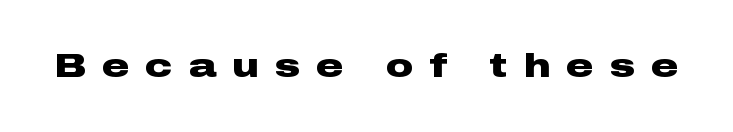
{"serif": "no", "italic": "no", "bold": "yes", "weight": "heavy", "width": "wide", "stroke_contrast": "low", "x_height": "medium", "monospaced": "no", "underline": "no", "letter_spacing": "wide", "letter_spacing_em": 0.47, "glyph_px": 34}
